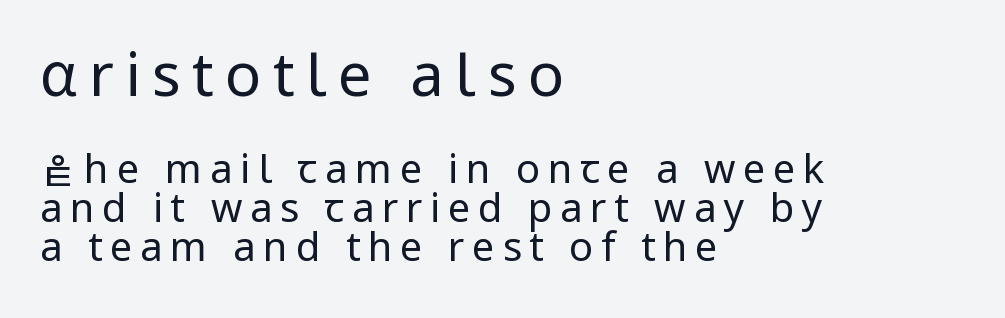
Think of a printed novel: that variable character pitch is what you see here. These glyphs show unthickened strokes, regular width or finer. One glance says dense: line gaps are narrower than usual. Rule under the text: the space is simply empty. You get the large type first, then a drop to smaller type. What kind of face is this? One without serifs — a sans.
